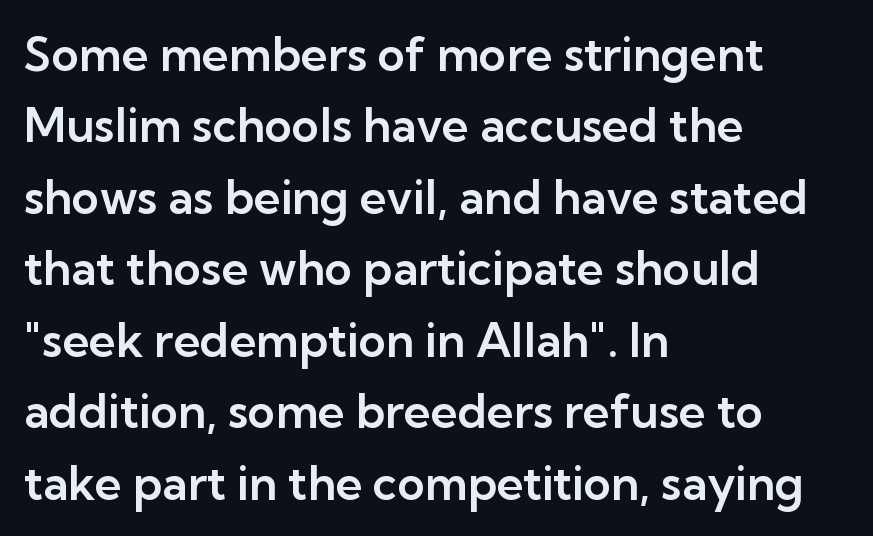
The image shows 47 px sans-serif type, upright; set left-aligned, normal line spacing (1.52x), normal letter spacing, not underlined; low stroke contrast and a medium x-height.
